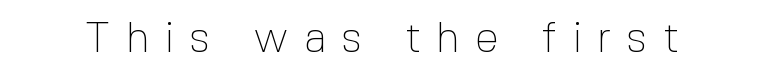
Descenders hang freely into open space. Examine the stroke ends and you'll find no serifs. Stem width sits at or under what a default text font uses. Rendered with straight, roman letterforms. Varying glyph widths throughout — classic text-font behaviour.
